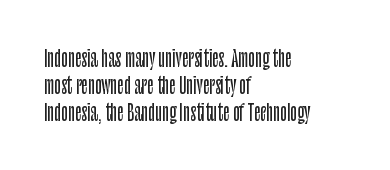
The image shows 22 px text type, upright; set left-aligned, line spacing 1.23x, normal letter spacing, not underlined.
